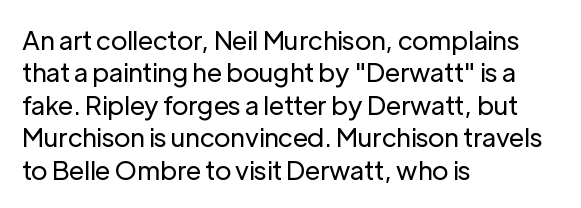
The image shows 26 px text type, upright; set left-aligned, normal line spacing (1.25x), normal letter spacing, not underlined.
